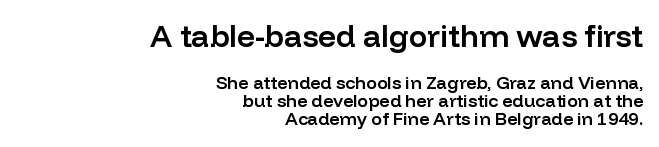
{"serif": "no", "italic": "no", "bold": "semi", "weight": "semibold", "width": "normal", "stroke_contrast": "low", "x_height": "medium", "monospaced": "no", "underline": "no", "align": "right", "line_spacing": "tight", "line_spacing_ratio": 0.99, "letter_spacing": "normal", "letter_spacing_em": 0.0, "larger_block": "first", "size_ratio": 1.72, "glyph_px": 31}
